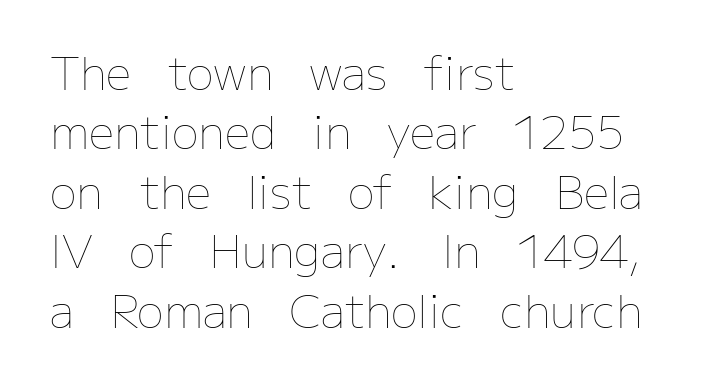
Q: Is the text bold? A: No.
Q: Is the text italic (slanted)? A: No, it is upright.
Q: Is the text underlined? A: No.
Q: How is the paragraph aligned? A: Left-aligned.
Q: Is the spacing between letters normal or unusually wide? A: Normal.
Q: Is the spacing between lines tight, normal or loose? A: Normal.
Q: Width (condensed, normal, or wide)? A: Normal.
Q: Stroke contrast? A: Low.
Q: x-height? A: Medium.
Q: Monospaced? A: No.
